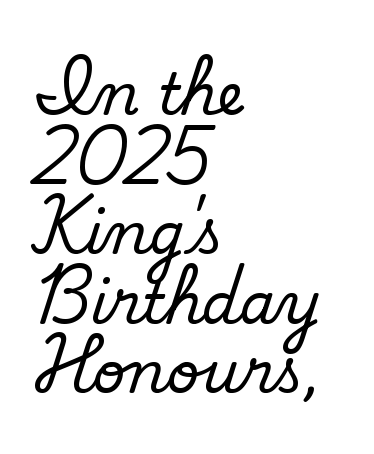
Reading down the block, your eye returns to a fixed left position each line. The face used here is rendered with its standard letterfit. Looks like regular typesetting: each glyph gets only the width it needs. Stroke mass is kept to a normal reading level or below. The text was rendered using a sans face with plain stroke endings.
